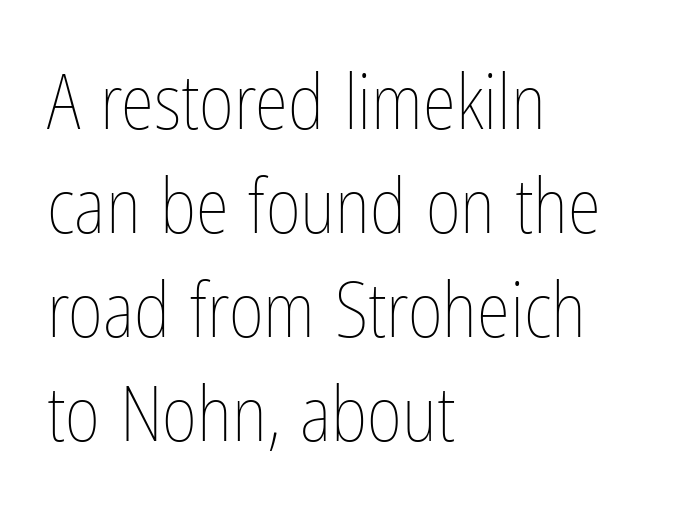
Leftover space on each line is placed entirely after the last word. Letter spacing: default. Proportional: the letters do not fall into vertical columns. The specimen reads as upright at a glance.
